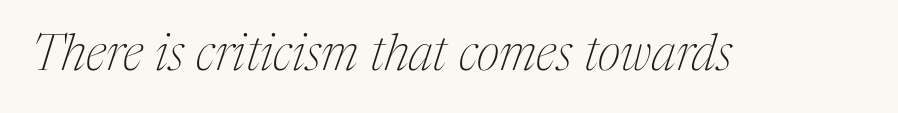
{"serif": "yes", "italic": "yes", "lean": "right", "slant_degrees": 17, "bold": "no", "weight": "thin", "width": "condensed", "stroke_contrast": "medium", "x_height": "medium", "monospaced": "no", "underline": "no", "letter_spacing": "normal", "letter_spacing_em": 0.0, "glyph_px": 50}
